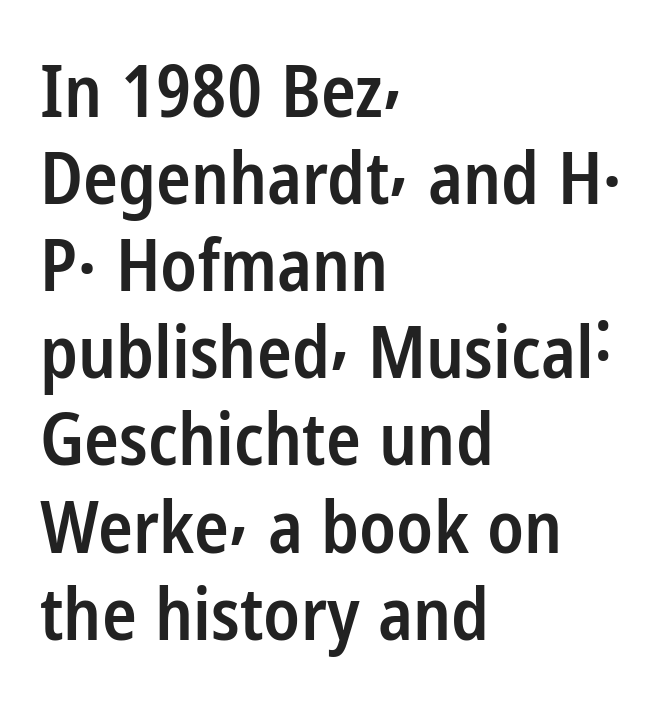
{"serif": "no", "italic": "no", "bold": "semi", "weight": "semibold", "width": "condensed", "stroke_contrast": "low", "x_height": "medium", "monospaced": "no", "underline": "no", "align": "left", "line_spacing_ratio": 1.21, "letter_spacing": "normal", "letter_spacing_em": 0.0, "glyph_px": 72}
